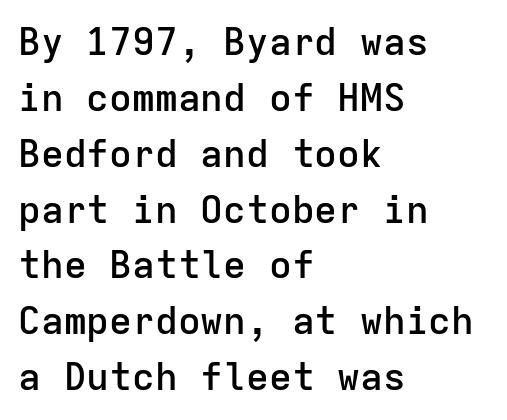
Q: Is the text bold? A: Semi-bold.
Q: Is the text italic (slanted)? A: No, it is upright.
Q: Is the typeface a serif or a sans-serif typeface? A: Sans-serif.
Q: Is the text underlined? A: No.
Q: How is the paragraph aligned? A: Left-aligned.
Q: Is the spacing between letters normal or unusually wide? A: Normal.
Q: Is the spacing between lines tight, normal or loose? A: Normal.
Q: Width (condensed, normal, or wide)? A: Normal.
Q: Stroke contrast? A: Low.
Q: x-height? A: Medium.
Q: Monospaced? A: Yes.
